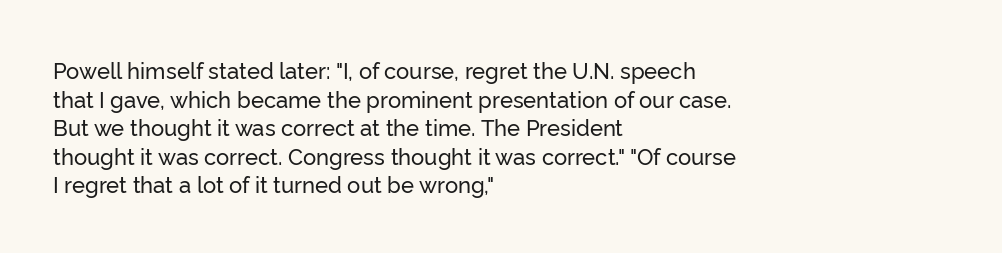
A normal amount of white space separates one row of letters from the next. Unmarked baselines from the first word to the last. These lines were composed using upright roman letters. Compared with typical body copy, the letter spacing here is the same. Line beginnings align vertically; line endings do not.
